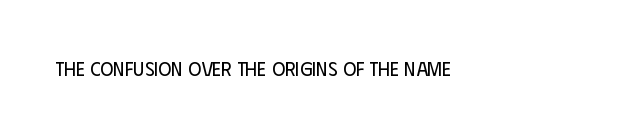
Posture: upright roman. Short note: letters normally spaced. The weight would be labelled regular, book, light, or lighter still. Lines of text with bare space underneath.
